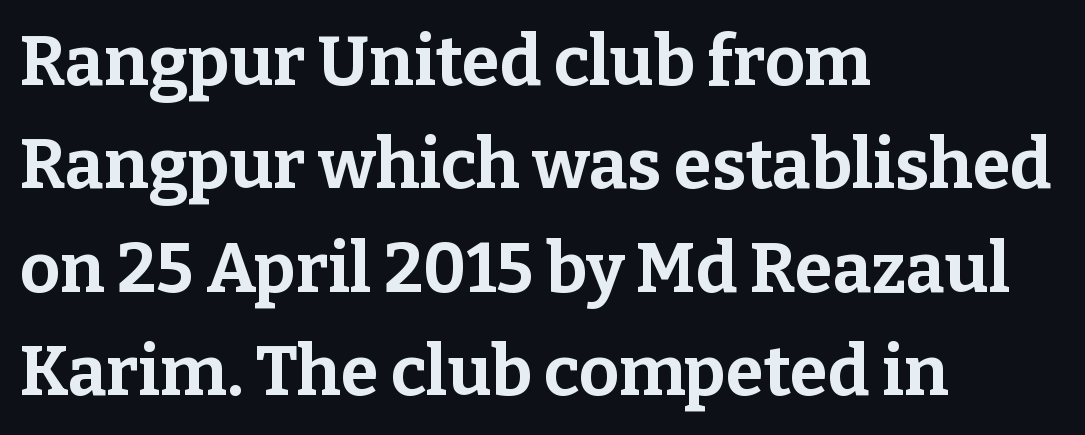
The face used here is rendered with its standard letterfit. The type sits square on the baseline with zero lean. Font category for this specimen: serif. Letters rest on an invisible, unmarked baseline. The rendering uses natural spacing where letterforms have individual widths.
